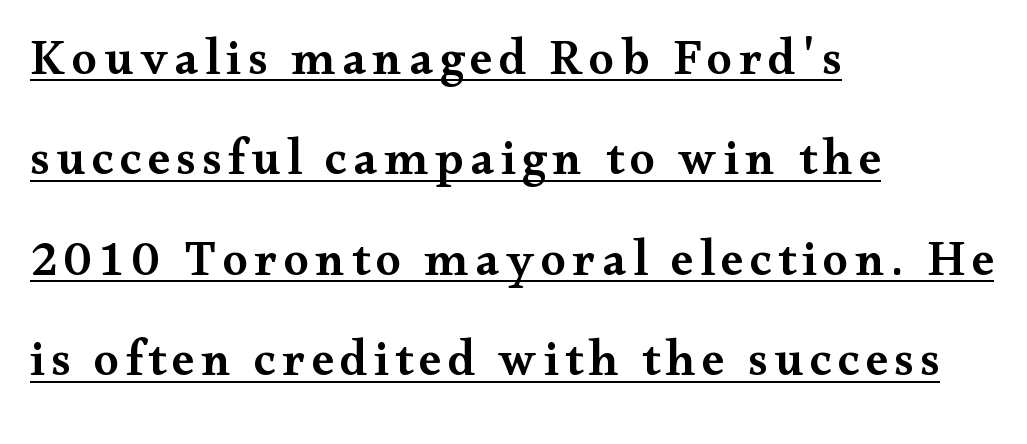
The image shows 50 px semibold, wide serif type, upright; set left-aligned, loose line spacing (2.01x), underlined; medium stroke contrast and a small x-height.
